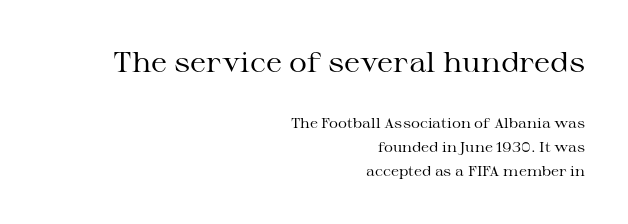
Q: Is the text bold? A: No.
Q: Is the text italic (slanted)? A: No, it is upright.
Q: Is the typeface a serif or a sans-serif typeface? A: Serif.
Q: Is the text underlined? A: No.
Q: How is the paragraph aligned? A: Right-aligned.
Q: Is the spacing between letters normal or unusually wide? A: Normal.
Q: Is the spacing between lines tight, normal or loose? A: Normal.
Q: Which block of text is set in a larger size, the first (top) or the second (bottom)? A: The first (top) one.
Q: Width (condensed, normal, or wide)? A: Wide.
Q: Stroke contrast? A: Medium.
Q: x-height? A: Medium.
Q: Monospaced? A: No.
